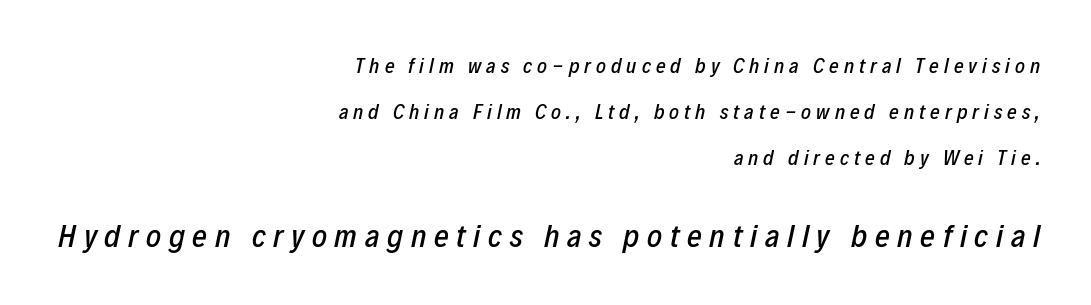
{"italic": "yes", "lean": "right", "slant_degrees": 12, "width": "condensed", "stroke_contrast": "low", "x_height": "medium", "monospaced": "no", "underline": "no", "align": "right", "line_spacing": "loose", "line_spacing_ratio": 2.18, "letter_spacing": "wide", "letter_spacing_em": 0.24, "larger_block": "second", "size_ratio": 1.52, "glyph_px": 32}
